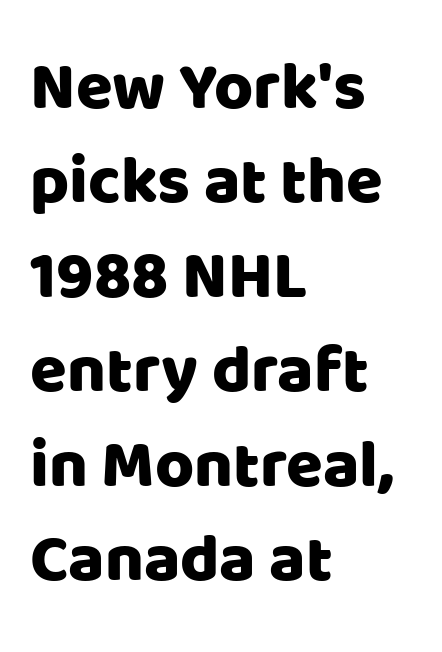
{"serif": "no", "italic": "no", "width": "normal", "stroke_contrast": "low", "x_height": "large", "monospaced": "no", "underline": "no", "align": "left", "line_spacing": "normal", "line_spacing_ratio": 1.41, "letter_spacing": "normal", "letter_spacing_em": 0.0, "glyph_px": 67}
